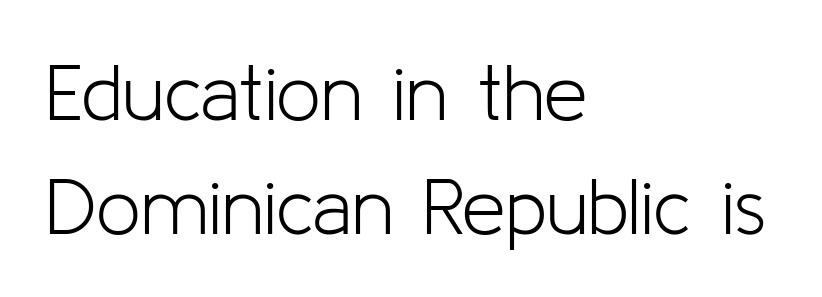
The image shows 79 px light sans-serif type, upright; set left-aligned, normal line spacing (1.44x), normal letter spacing, not underlined; low stroke contrast and a medium x-height.
